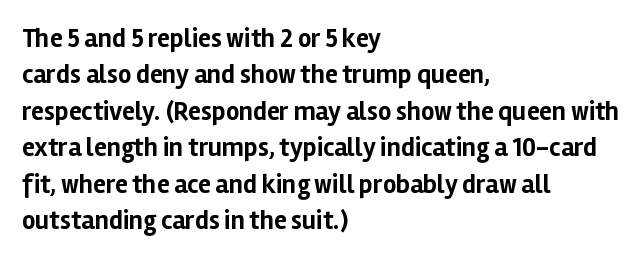
Q: Is the text bold? A: Yes.
Q: Is the text italic (slanted)? A: No, it is upright.
Q: Is the text underlined? A: No.
Q: How is the paragraph aligned? A: Left-aligned.
Q: Is the spacing between letters normal or unusually wide? A: Normal.
Q: Is the spacing between lines tight, normal or loose? A: Normal.
